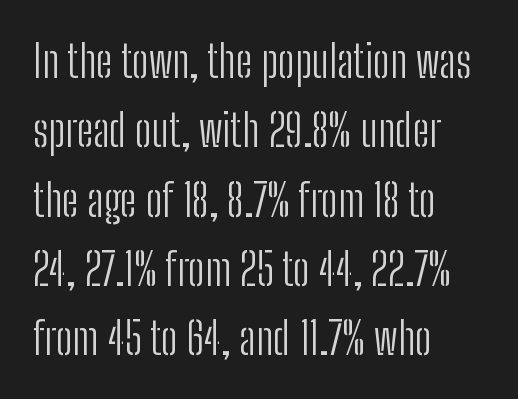
Q: Is the text bold? A: No.
Q: Is the text italic (slanted)? A: No, it is upright.
Q: Is the typeface a serif or a sans-serif typeface? A: Sans-serif.
Q: Is the text underlined? A: No.
Q: How is the paragraph aligned? A: Left-aligned.
Q: Is the spacing between letters normal or unusually wide? A: Normal.
Q: Is the spacing between lines tight, normal or loose? A: Normal.
Q: Width (condensed, normal, or wide)? A: Condensed.
Q: Stroke contrast? A: Low.
Q: x-height? A: Medium.
Q: Monospaced? A: No.
